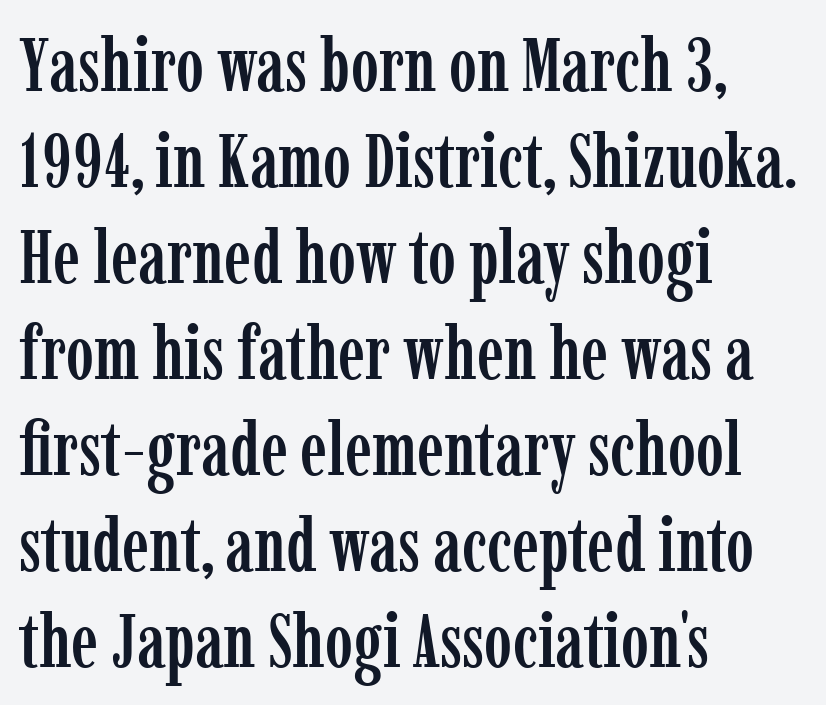
Spacing verdict: proportional, widths tailored to each character. Check under the words: just untouched page. Each line starts at the same left margin while the right side varies. The glyphs in this specimen are seriffed. The type sits square on the baseline with zero lean.
